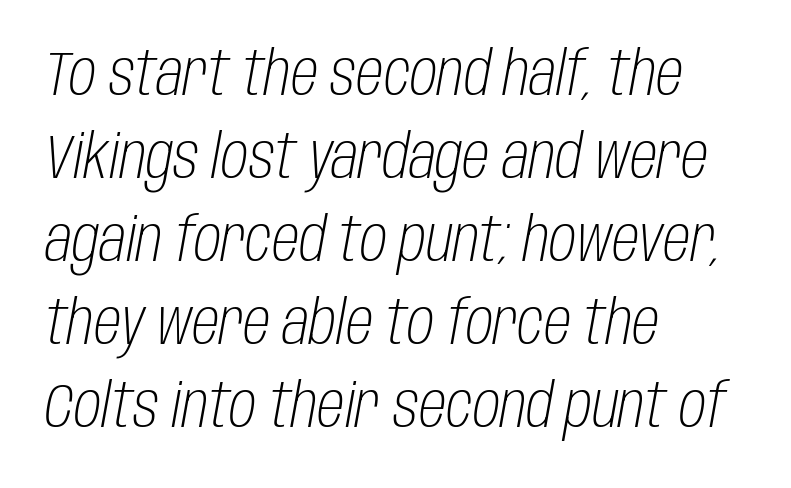
Has an underline been added? It has not. Does the copy run flush right? No — it runs flush left. A typesetter would call this leading conventional body-copy spacing. These lines were composed using italics. This rendering leaves character spacing at its baseline value.
